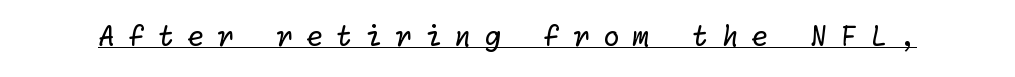
Q: Is the text bold? A: No.
Q: Is the typeface a serif or a sans-serif typeface? A: Sans-serif.
Q: Is the text underlined? A: Yes.
Q: Is the spacing between letters normal or unusually wide? A: Unusually wide.
Q: Width (condensed, normal, or wide)? A: Normal.
Q: Stroke contrast? A: Low.
Q: x-height? A: Medium.
